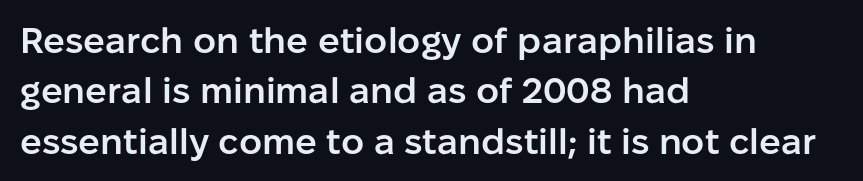
Looks like regular typesetting: each glyph gets only the width it needs. Look at the stroke-to-counter ratio: somewhat heavy, a semibold. Decoration check: the copy has no underline. Is this a sans? Yes — the strokes have no serifs. Alignment: flush left. The lettering holds an erect, upright posture throughout.
